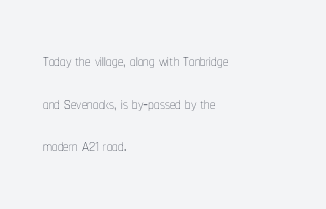
Q: Is the text bold? A: No.
Q: Is the text italic (slanted)? A: No, it is upright.
Q: Is the text underlined? A: No.
Q: How is the paragraph aligned? A: Left-aligned.
Q: Is the spacing between letters normal or unusually wide? A: Normal.
Q: Is the spacing between lines tight, normal or loose? A: Loose.
